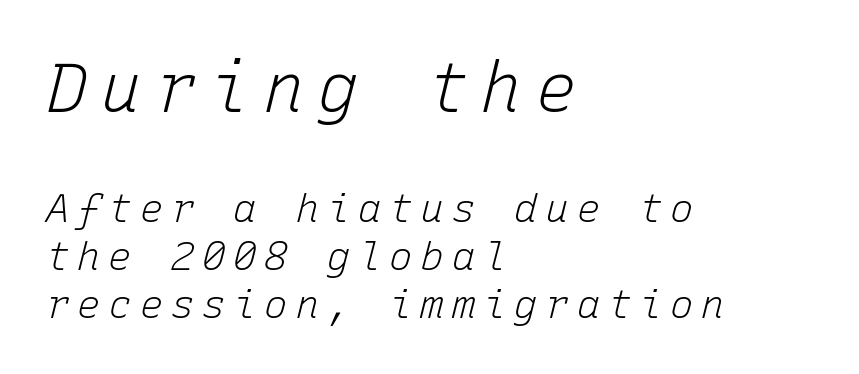
The image shows 68 px light type, italic (leaning right), monospaced; set left-aligned, line spacing 1.23x, unusually wide letter spacing (+0.2 em), not underlined; the first (top) block is 1.74x larger; low stroke contrast and a medium x-height.
